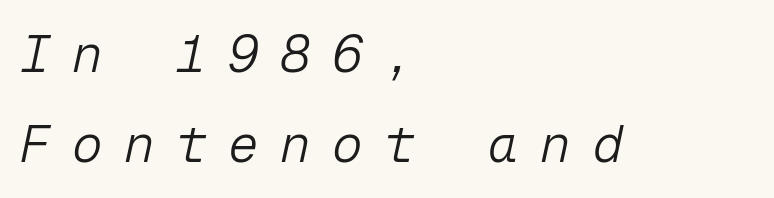
{"italic": "yes", "lean": "right", "slant_degrees": 12, "bold": "no", "weight": "light", "width": "normal", "stroke_contrast": "low", "x_height": "medium", "monospaced": "yes", "underline": "no", "align": "left", "line_spacing_ratio": 1.76, "letter_spacing": "wide", "letter_spacing_em": 0.42, "glyph_px": 51}
